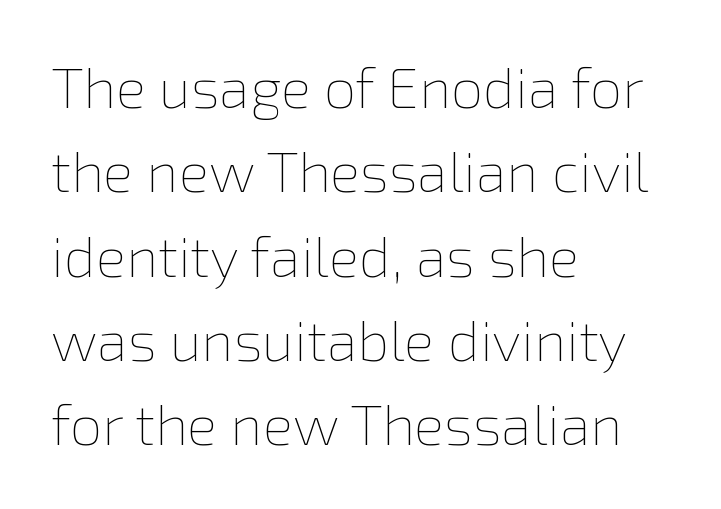
{"italic": "no", "bold": "no", "weight": "thin", "width": "normal", "x_height": "medium", "monospaced": "no", "underline": "no", "align": "left", "line_spacing": "normal", "line_spacing_ratio": 1.48, "letter_spacing": "normal", "letter_spacing_em": 0.0, "glyph_px": 57}
